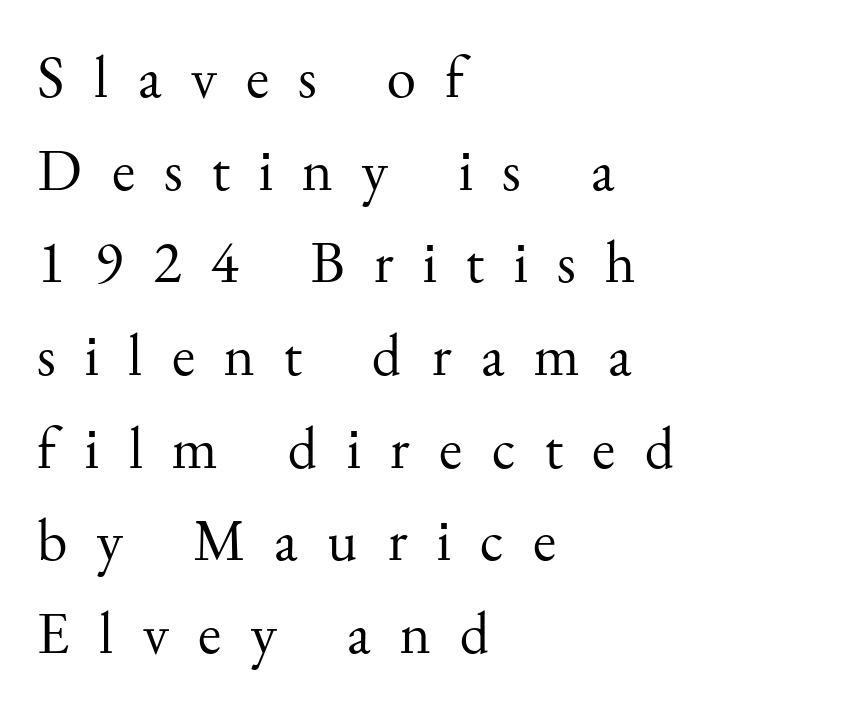
{"serif": "yes", "italic": "no", "bold": "no", "weight": "regular", "width": "normal", "stroke_contrast": "medium", "x_height": "small", "monospaced": "no", "underline": "no", "align": "left", "line_spacing": "normal", "line_spacing_ratio": 1.57, "letter_spacing": "wide", "letter_spacing_em": 0.5, "glyph_px": 59}
